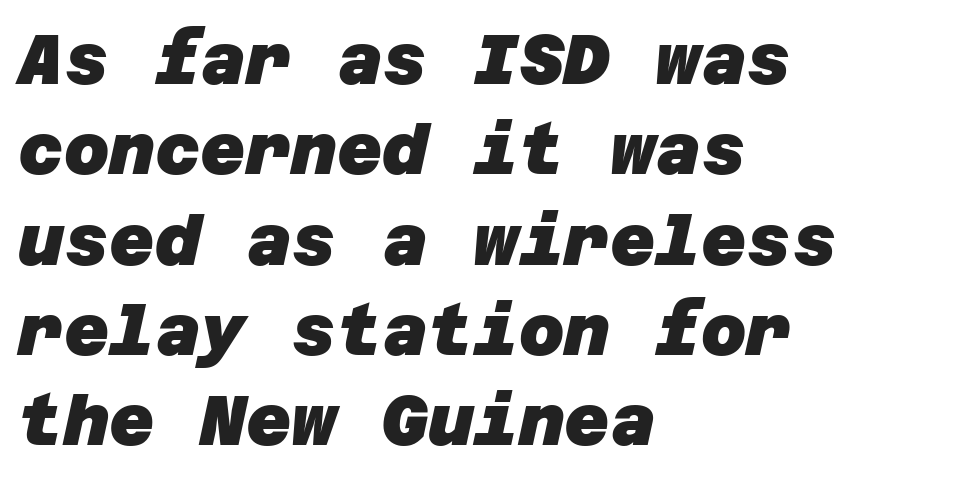
Q: Is the text bold? A: Yes.
Q: Is the typeface a serif or a sans-serif typeface? A: Sans-serif.
Q: Is the text underlined? A: No.
Q: How is the paragraph aligned? A: Left-aligned.
Q: Is the spacing between letters normal or unusually wide? A: Normal.
Q: Is the spacing between lines tight, normal or loose? A: Normal.
Q: Width (condensed, normal, or wide)? A: Normal.
Q: Stroke contrast? A: Low.
Q: x-height? A: Large.
